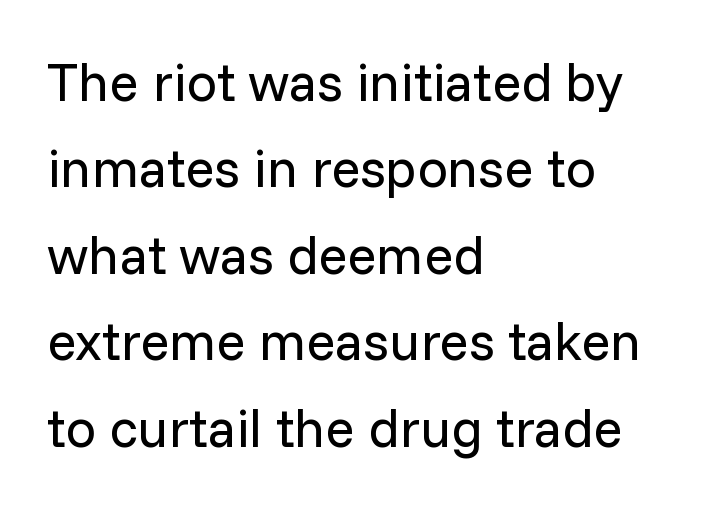
Q: Is the text bold? A: No.
Q: Is the text italic (slanted)? A: No, it is upright.
Q: Is the typeface a serif or a sans-serif typeface? A: Sans-serif.
Q: Is the text underlined? A: No.
Q: How is the paragraph aligned? A: Left-aligned.
Q: Is the spacing between letters normal or unusually wide? A: Normal.
Q: Is the spacing between lines tight, normal or loose? A: Normal.
Q: Width (condensed, normal, or wide)? A: Normal.
Q: Stroke contrast? A: Low.
Q: x-height? A: Medium.
Q: Monospaced? A: No.
